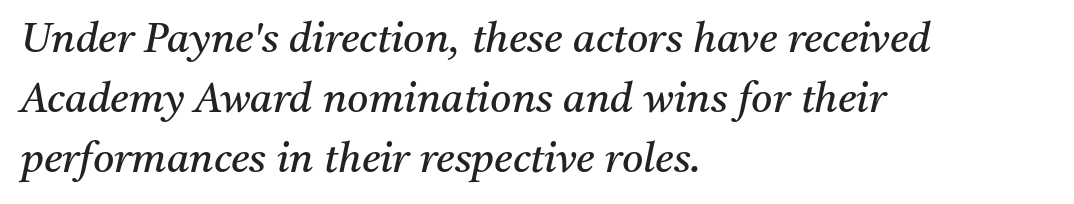
{"serif": "yes", "italic": "yes", "lean": "right", "slant_degrees": 11, "bold": "no", "weight": "regular", "width": "normal", "stroke_contrast": "medium", "x_height": "medium", "monospaced": "no", "underline": "no", "align": "left", "line_spacing": "normal", "line_spacing_ratio": 1.46, "letter_spacing": "normal", "letter_spacing_em": 0.0, "glyph_px": 41}
